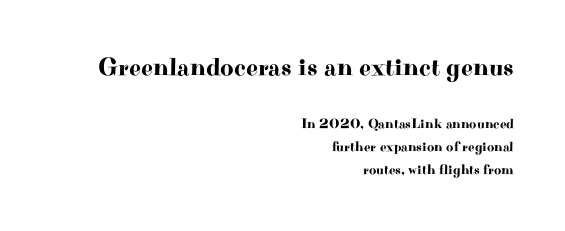
Q: Is the text italic (slanted)? A: No, it is upright.
Q: Is the text underlined? A: No.
Q: How is the paragraph aligned? A: Right-aligned.
Q: Is the spacing between letters normal or unusually wide? A: Normal.
Q: Is the spacing between lines tight, normal or loose? A: Normal.
Q: Which block of text is set in a larger size, the first (top) or the second (bottom)? A: The first (top) one.
